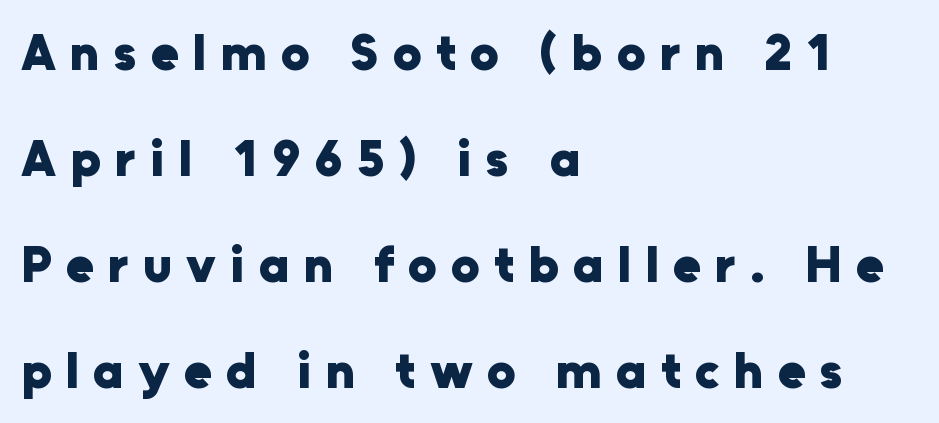
The image shows 51 px heavy sans-serif type, upright; set left-aligned, loose line spacing (2.08x), unusually wide letter spacing (+0.28 em), not underlined; low stroke contrast and a medium x-height.
